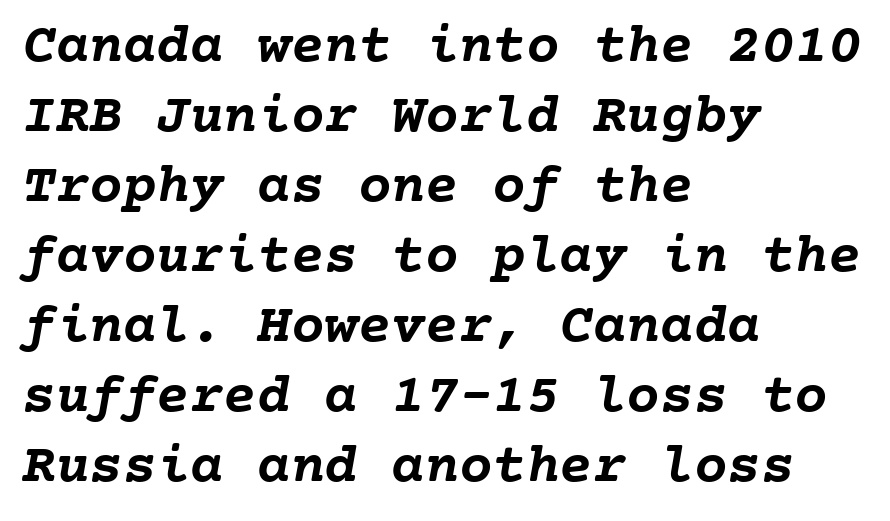
{"bold": "yes", "weight": "semibold", "width": "normal", "stroke_contrast": "low", "x_height": "medium", "monospaced": "yes", "underline": "no", "align": "left", "line_spacing": "normal", "line_spacing_ratio": 1.25, "letter_spacing": "normal", "letter_spacing_em": 0.0, "glyph_px": 56}
